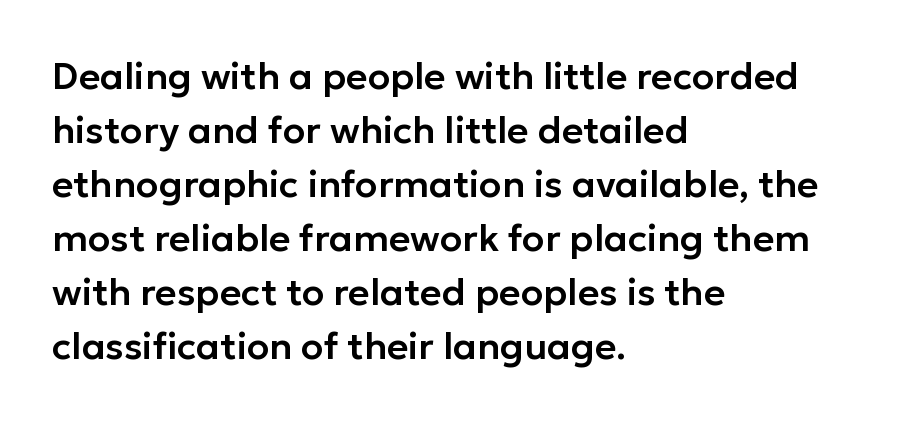
Q: Is the text italic (slanted)? A: No, it is upright.
Q: Is the typeface a serif or a sans-serif typeface? A: Sans-serif.
Q: Is the text underlined? A: No.
Q: How is the paragraph aligned? A: Left-aligned.
Q: Is the spacing between letters normal or unusually wide? A: Normal.
Q: Is the spacing between lines tight, normal or loose? A: Normal.
Q: Width (condensed, normal, or wide)? A: Normal.
Q: Stroke contrast? A: Low.
Q: x-height? A: Medium.
Q: Monospaced? A: No.
